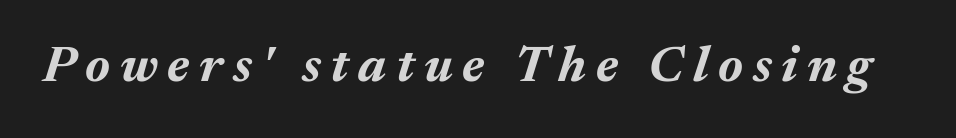
The image shows 51 px bold type, italic (leaning right); set not underlined; medium stroke contrast and a medium x-height.
